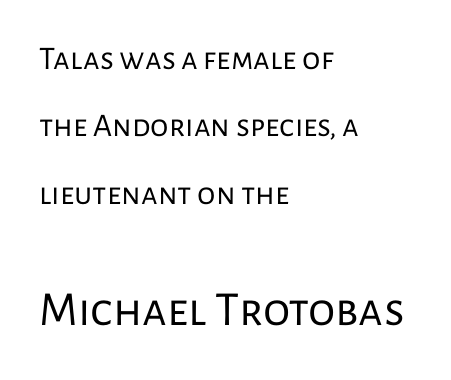
{"serif": "no", "italic": "no", "bold": "no", "weight": "regular", "width": "normal", "stroke_contrast": "low", "x_height": "medium", "monospaced": "no", "underline": "no", "align": "left", "line_spacing": "loose", "line_spacing_ratio": 2.04, "letter_spacing": "normal", "letter_spacing_em": 0.0, "larger_block": "second", "size_ratio": 1.48, "glyph_px": 49}
